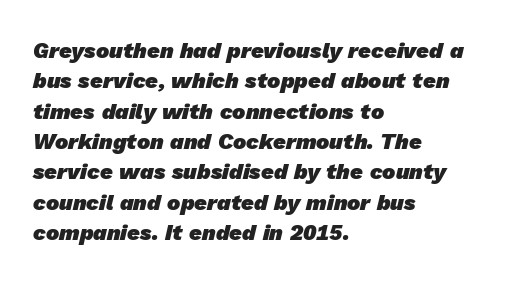
The image shows 22 px bold type; set left-aligned, normal line spacing (1.38x), normal letter spacing, not underlined.
